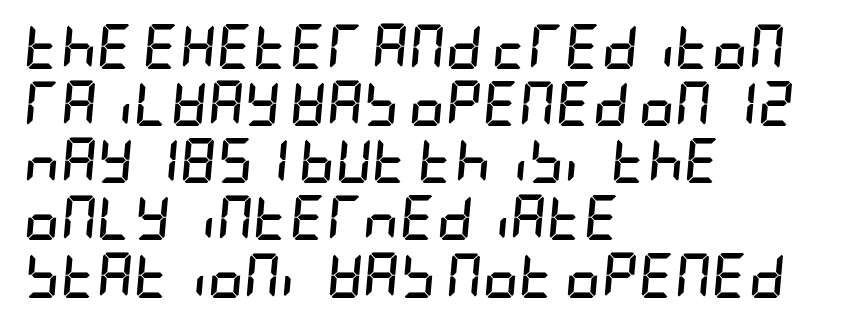
The image shows 45 px semibold, condensed type, italic (leaning right); set left-aligned, normal line spacing (1.27x), normal letter spacing, not underlined; low stroke contrast and a large x-height.
